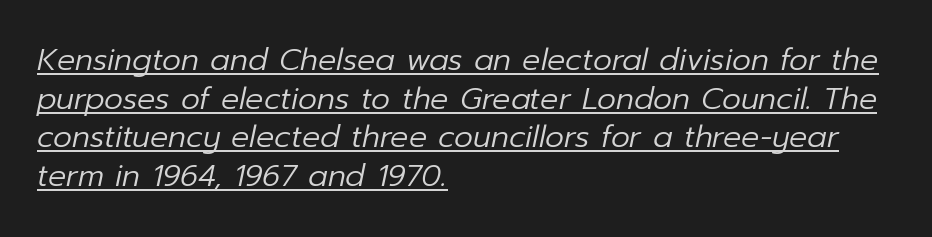
If you measured baseline to baseline, you'd find a middling distance. Proportional: the letters do not fall into vertical columns. The font sits on the lighter half of the weight spectrum, regular included. The passage is arranged the way most books set body copy — flush left. The rendering applies a slant to the glyphs. This sample carries an underscore along the baseline area.
